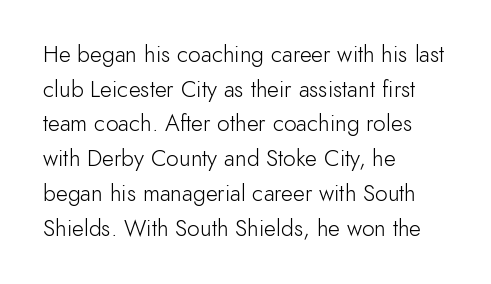
The image shows 23 px text type, upright; set left-aligned, normal line spacing (1.51x), normal letter spacing, not underlined.
